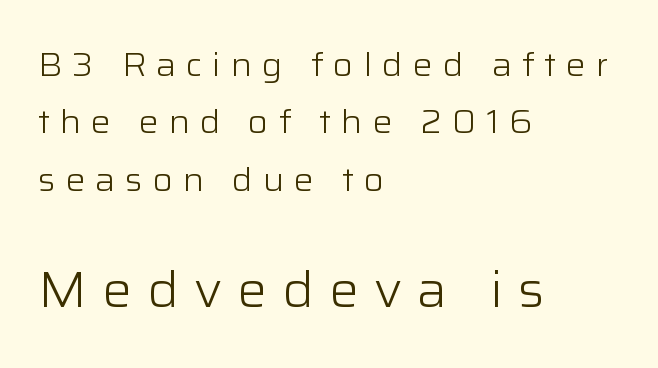
The image shows 50 px light sans-serif type, upright; set left-aligned, line spacing 1.74x, unusually wide letter spacing (+0.3 em), not underlined; the second (bottom) block is 1.52x larger; low stroke contrast and a medium x-height.
